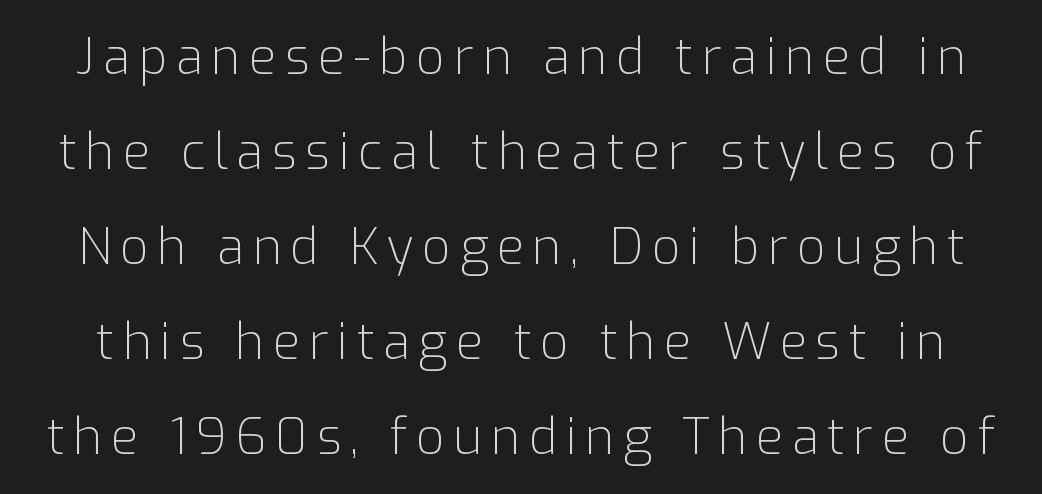
The rendering uses natural spacing where letterforms have individual widths. The lines are spread far apart with generous leading. Characters remain perfectly vertical along every line. Just letters on the line, the space beneath them empty.
